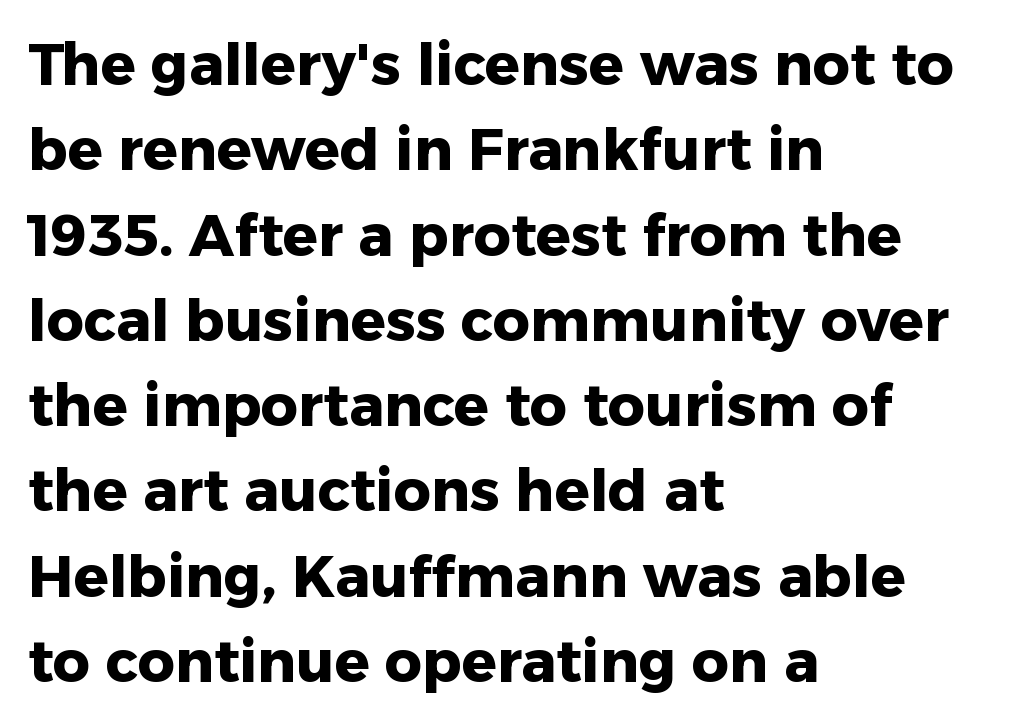
Words float on clear page, feet unadorned. Each new line begins a customary step beneath the previous one. The face used here is a sans, in the tradition of grotesques and geometrics. The rendering anchors every line to the left-hand side. Unlike italic type, these characters show no tilt at all. Heft: maximum for text — a bold.
